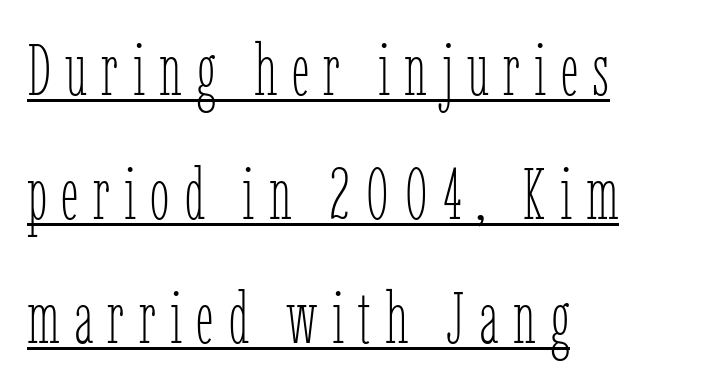
This rendering uses left alignment, leaving the right contour irregular. Check the space under the baseline: a stroke is drawn there. It's the straight-up-and-down kind of type. How are the letters spaced? Widely, with obvious added tracking.
